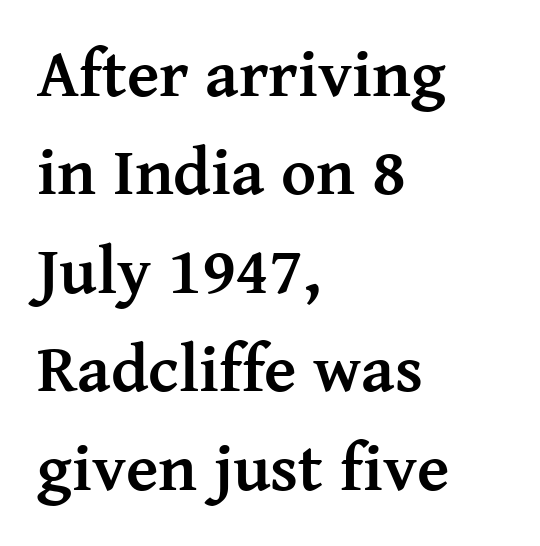
Compared with an ordinary text face, these strokes are far heavier — a full bold. Serifs: yes, visible at the terminals of the letterforms. The line-height multiplier appears to be the usual default. Posture: vertical. Each line starts at the same left margin while the right side varies. Between one letter and the next there's only the usual sliver of space.
